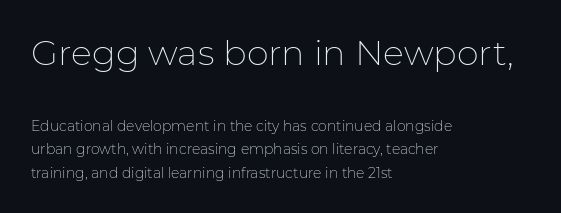
Q: Is the text bold? A: No.
Q: Is the text italic (slanted)? A: No, it is upright.
Q: Is the typeface a serif or a sans-serif typeface? A: Sans-serif.
Q: Is the text underlined? A: No.
Q: How is the paragraph aligned? A: Left-aligned.
Q: Is the spacing between letters normal or unusually wide? A: Normal.
Q: Is the spacing between lines tight, normal or loose? A: Normal.
Q: Which block of text is set in a larger size, the first (top) or the second (bottom)? A: The first (top) one.
Q: Width (condensed, normal, or wide)? A: Normal.
Q: Stroke contrast? A: Low.
Q: x-height? A: Medium.
Q: Monospaced? A: No.
